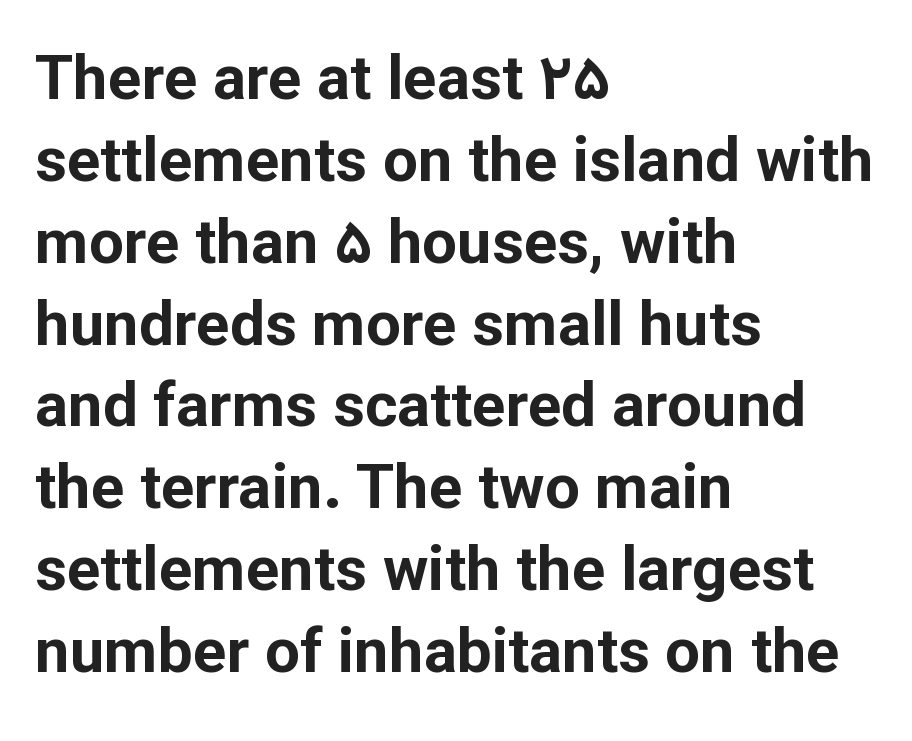
Q: Is the text bold? A: Yes.
Q: Is the text italic (slanted)? A: No, it is upright.
Q: Is the typeface a serif or a sans-serif typeface? A: Sans-serif.
Q: Is the text underlined? A: No.
Q: How is the paragraph aligned? A: Left-aligned.
Q: Is the spacing between letters normal or unusually wide? A: Normal.
Q: Is the spacing between lines tight, normal or loose? A: Normal.
Q: Width (condensed, normal, or wide)? A: Normal.
Q: Stroke contrast? A: Low.
Q: x-height? A: Medium.
Q: Monospaced? A: No.
